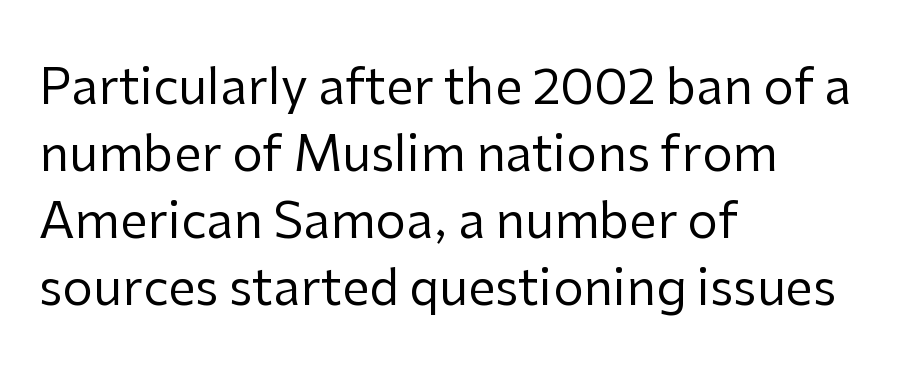
{"serif": "no", "italic": "no", "bold": "no", "weight": "regular", "width": "normal", "stroke_contrast": "low", "x_height": "medium", "monospaced": "no", "underline": "no", "align": "left", "line_spacing": "normal", "line_spacing_ratio": 1.37, "letter_spacing": "normal", "letter_spacing_em": 0.0, "glyph_px": 49}
